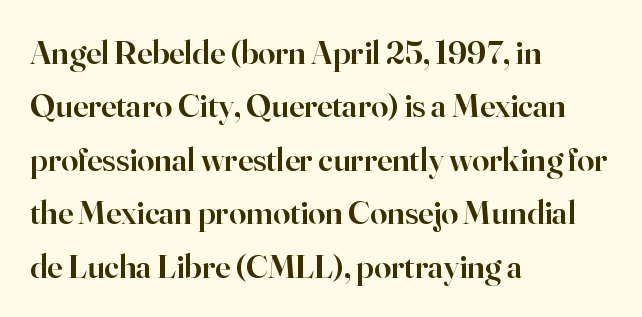
Q: Is the text bold? A: Semi-bold.
Q: Is the text italic (slanted)? A: No, it is upright.
Q: Is the typeface a serif or a sans-serif typeface? A: Serif.
Q: Is the text underlined? A: No.
Q: How is the paragraph aligned? A: Left-aligned.
Q: Is the spacing between letters normal or unusually wide? A: Normal.
Q: Is the spacing between lines tight, normal or loose? A: Normal.
Q: Width (condensed, normal, or wide)? A: Normal.
Q: Stroke contrast? A: High.
Q: x-height? A: Small.
Q: Monospaced? A: No.
